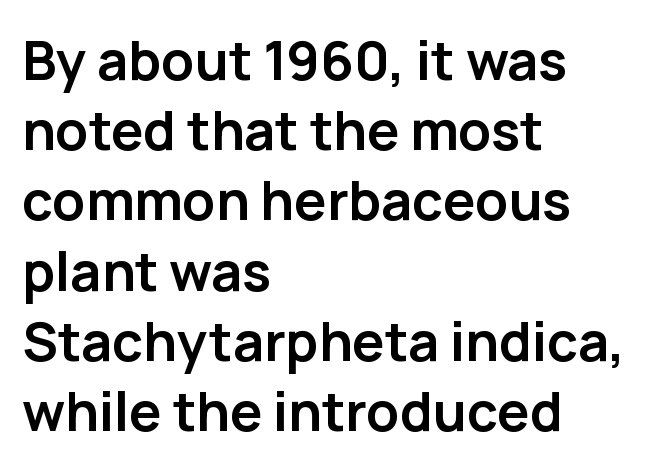
Q: Is the text bold? A: Yes.
Q: Is the text italic (slanted)? A: No, it is upright.
Q: Is the typeface a serif or a sans-serif typeface? A: Sans-serif.
Q: Is the text underlined? A: No.
Q: How is the paragraph aligned? A: Left-aligned.
Q: Is the spacing between letters normal or unusually wide? A: Normal.
Q: Is the spacing between lines tight, normal or loose? A: Normal.
Q: Width (condensed, normal, or wide)? A: Normal.
Q: Stroke contrast? A: Low.
Q: x-height? A: Medium.
Q: Monospaced? A: No.
